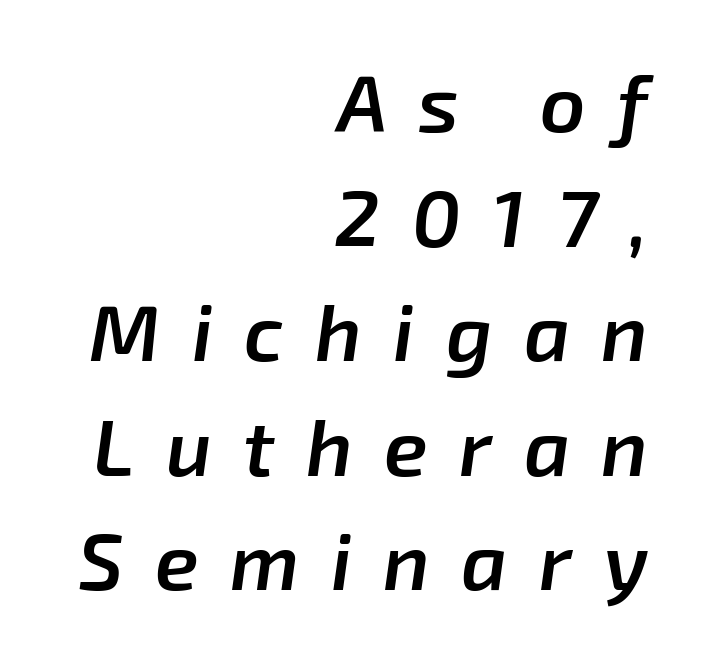
Varying glyph widths throughout — classic text-font behaviour. The compositor pushed each line to the right boundary. Characters follow at a spacing far wider than the type designer built in. Would a proofreader flag this as italicized? Yes.
